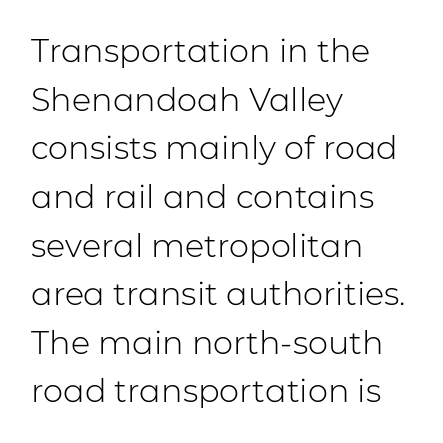
The image shows 32 px light sans-serif type, upright; set left-aligned, normal line spacing (1.52x), normal letter spacing, not underlined; low stroke contrast and a medium x-height.
